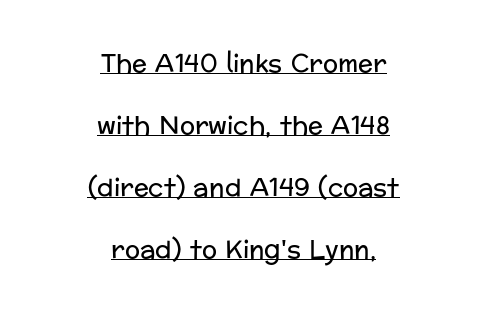
{"italic": "no", "bold": "no", "underline": "yes", "align": "center", "line_spacing": "loose", "line_spacing_ratio": 2.48, "letter_spacing": "normal", "letter_spacing_em": 0.0, "glyph_px": 25}
